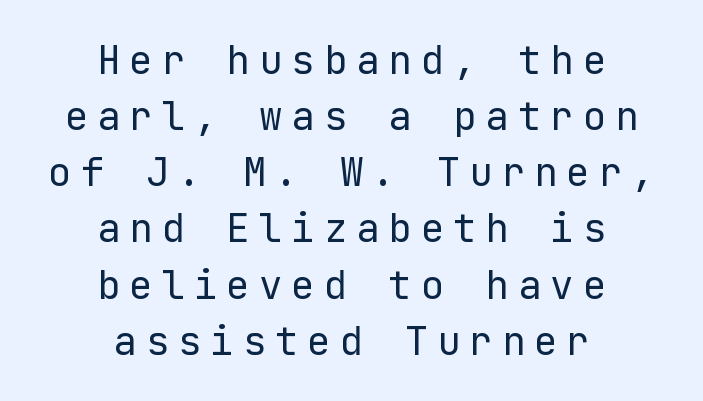
Q: Is the text bold? A: No.
Q: Is the text italic (slanted)? A: No, it is upright.
Q: Is the typeface a serif or a sans-serif typeface? A: Sans-serif.
Q: Is the text underlined? A: No.
Q: How is the paragraph aligned? A: Centered.
Q: Is the spacing between letters normal or unusually wide? A: Unusually wide.
Q: Is the spacing between lines tight, normal or loose? A: Normal.
Q: Width (condensed, normal, or wide)? A: Normal.
Q: Stroke contrast? A: Low.
Q: x-height? A: Medium.
